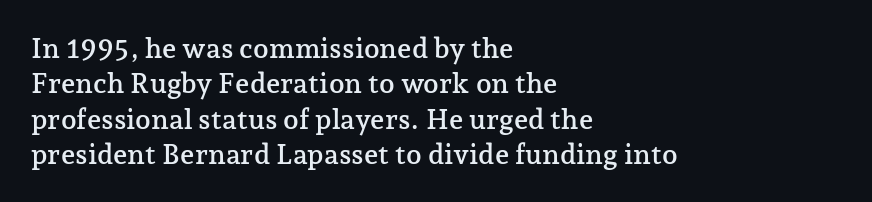
Q: Is the text italic (slanted)? A: No, it is upright.
Q: Is the typeface a serif or a sans-serif typeface? A: Serif.
Q: Is the text underlined? A: No.
Q: How is the paragraph aligned? A: Left-aligned.
Q: Is the spacing between letters normal or unusually wide? A: Normal.
Q: Is the spacing between lines tight, normal or loose? A: Normal.
Q: Width (condensed, normal, or wide)? A: Normal.
Q: Stroke contrast? A: Low.
Q: x-height? A: Medium.
Q: Monospaced? A: No.
